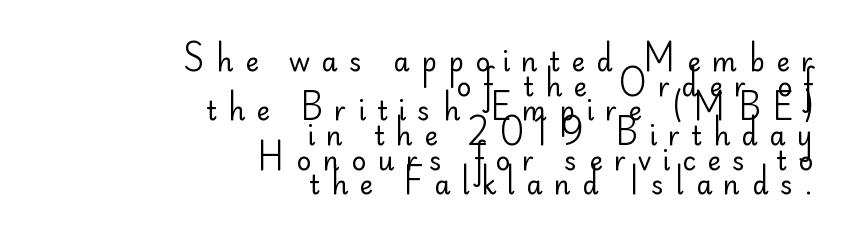
Q: Is the text bold? A: No.
Q: Is the text italic (slanted)? A: No, it is upright.
Q: Is the text underlined? A: No.
Q: How is the paragraph aligned? A: Right-aligned.
Q: Is the spacing between letters normal or unusually wide? A: Unusually wide.
Q: Is the spacing between lines tight, normal or loose? A: Tight.
